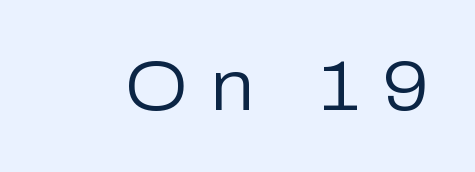
{"serif": "no", "italic": "no", "bold": "no", "weight": "regular", "width": "normal", "stroke_contrast": "low", "x_height": "medium", "monospaced": "no", "underline": "no", "letter_spacing": "wide", "letter_spacing_em": 0.32, "glyph_px": 71}
